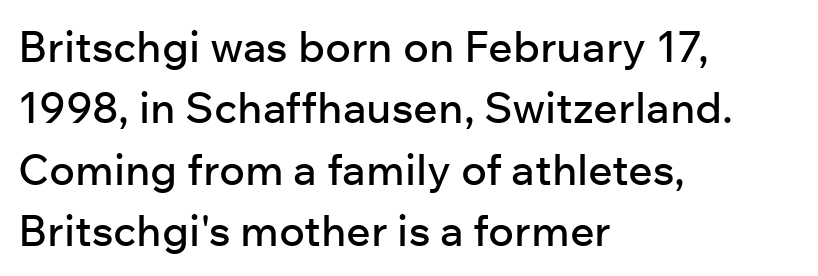
Spacing between characters is what you'd get straight out of the box. Looks like regular typesetting: each glyph gets only the width it needs. Notice how descenders clear the ascenders below comfortably — that's standard leading. Is the block centered? No — it sits flush against the left margin.
